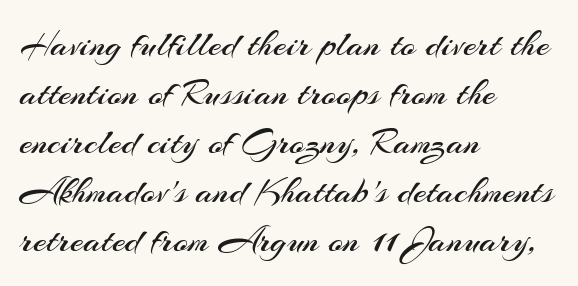
Q: Is the text bold? A: No.
Q: Is the text italic (slanted)? A: Yes.
Q: Is the typeface a serif or a sans-serif typeface? A: Sans-serif.
Q: Is the text underlined? A: No.
Q: How is the paragraph aligned? A: Left-aligned.
Q: Is the spacing between letters normal or unusually wide? A: Normal.
Q: Is the spacing between lines tight, normal or loose? A: Normal.
Q: Width (condensed, normal, or wide)? A: Normal.
Q: Stroke contrast? A: Medium.
Q: x-height? A: Small.
Q: Monospaced? A: No.
